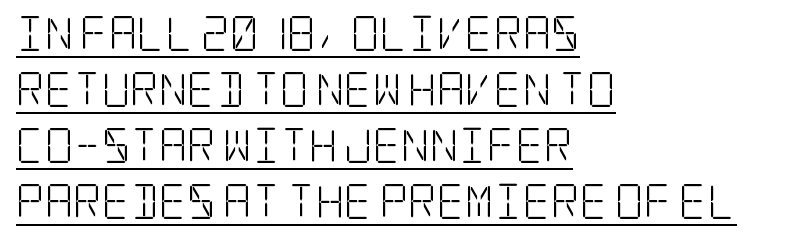
Q: Is the text bold? A: No.
Q: Is the text italic (slanted)? A: No, it is upright.
Q: Is the typeface a serif or a sans-serif typeface? A: Serif.
Q: Is the text underlined? A: Yes.
Q: How is the paragraph aligned? A: Left-aligned.
Q: Is the spacing between letters normal or unusually wide? A: Normal.
Q: Is the spacing between lines tight, normal or loose? A: Normal.
Q: Width (condensed, normal, or wide)? A: Condensed.
Q: Stroke contrast? A: Low.
Q: x-height? A: Large.
